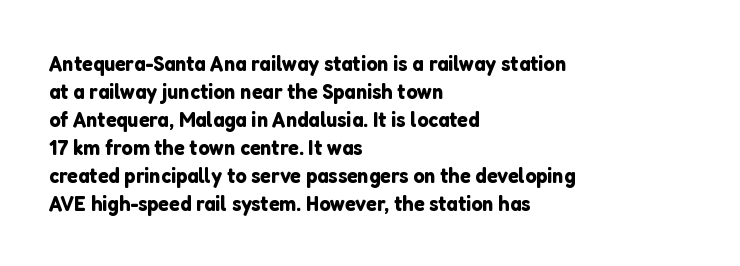
{"italic": "no", "underline": "no", "align": "left", "line_spacing": "normal", "line_spacing_ratio": 1.27, "letter_spacing": "normal", "letter_spacing_em": 0.0, "glyph_px": 22}
